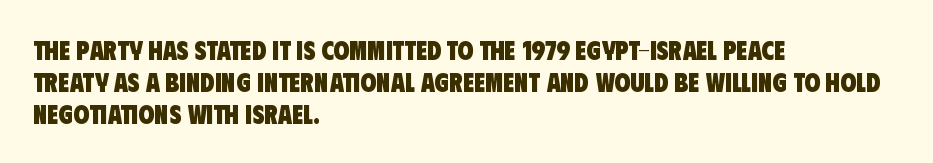
{"bold": "yes", "underline": "no", "align": "left", "line_spacing_ratio": 1.23, "letter_spacing": "normal", "letter_spacing_em": 0.0, "glyph_px": 26}
